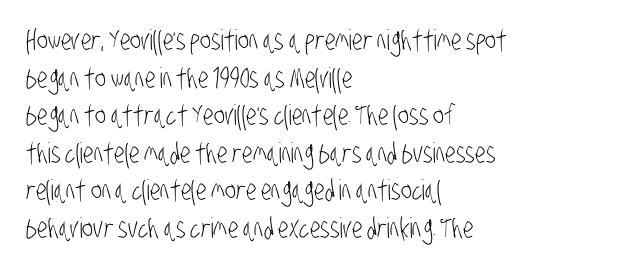
The image shows 28 px light, condensed sans-serif type; set left-aligned, normal line spacing (1.34x), normal letter spacing, not underlined; low stroke contrast and a large x-height.
